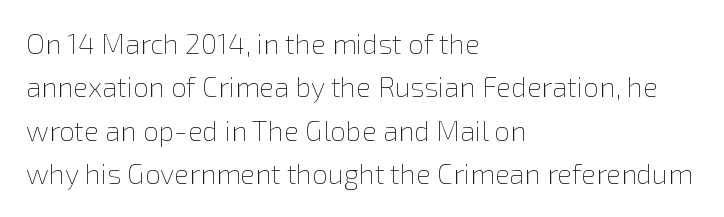
Q: Is the text bold? A: No.
Q: Is the text italic (slanted)? A: No, it is upright.
Q: Is the text underlined? A: No.
Q: How is the paragraph aligned? A: Left-aligned.
Q: Is the spacing between letters normal or unusually wide? A: Normal.
Q: Is the spacing between lines tight, normal or loose? A: Normal.
Q: Width (condensed, normal, or wide)? A: Normal.
Q: x-height? A: Medium.
Q: Monospaced? A: No.
